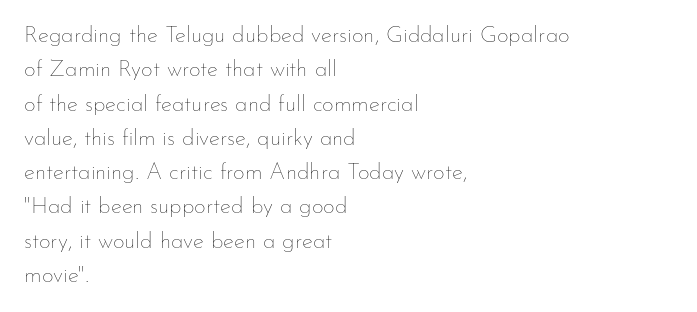
The vertical gap from one line to the next is medium. These lines were composed using upright roman letters. Horizontal alignment here is leftward, the default for most running prose. The gaps between neighbouring characters are ordinary and unremarkable. Weight: regular or lighter.
